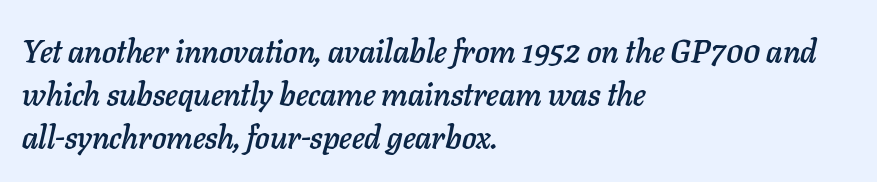
The image shows 32 px text type, italic (leaning right); set left-aligned, normal line spacing (1.35x), normal letter spacing, not underlined; low stroke contrast and a medium x-height.
